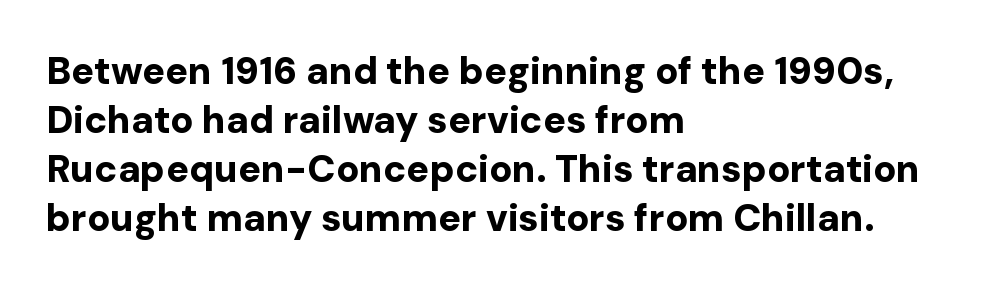
Q: Is the text bold? A: Yes.
Q: Is the text italic (slanted)? A: No, it is upright.
Q: Is the typeface a serif or a sans-serif typeface? A: Sans-serif.
Q: Is the text underlined? A: No.
Q: How is the paragraph aligned? A: Left-aligned.
Q: Is the spacing between letters normal or unusually wide? A: Normal.
Q: Is the spacing between lines tight, normal or loose? A: Normal.
Q: Width (condensed, normal, or wide)? A: Normal.
Q: Stroke contrast? A: Low.
Q: x-height? A: Medium.
Q: Monospaced? A: No.
